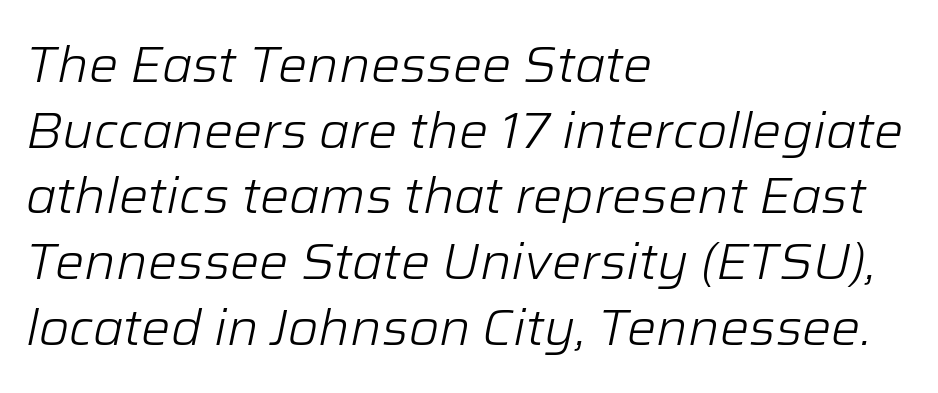
Q: Is the text bold? A: No.
Q: Is the text italic (slanted)? A: Yes, it leans right by about 12 degrees.
Q: Is the text underlined? A: No.
Q: How is the paragraph aligned? A: Left-aligned.
Q: Is the spacing between letters normal or unusually wide? A: Normal.
Q: Is the spacing between lines tight, normal or loose? A: Normal.
Q: Width (condensed, normal, or wide)? A: Normal.
Q: Stroke contrast? A: Low.
Q: x-height? A: Medium.
Q: Monospaced? A: No.
